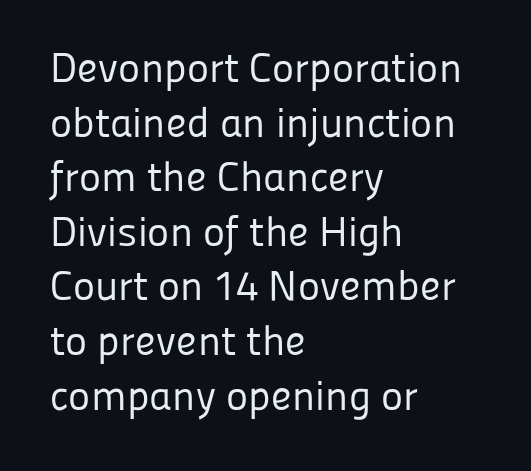
The image shows 42 px regular-weight sans-serif type, upright; set left-aligned, normal line spacing (1.3x), normal letter spacing, not underlined; low stroke contrast and a medium x-height.
